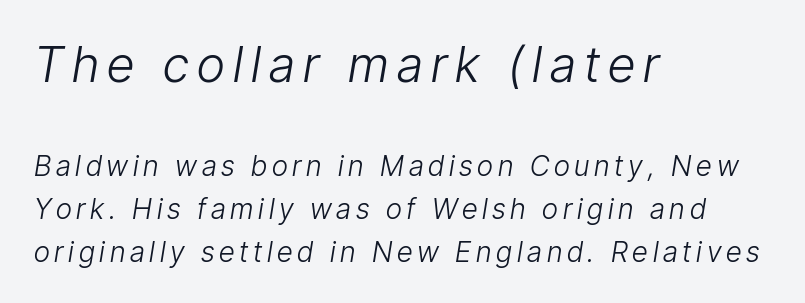
Character widths vary here, with narrow letters taking less room than wide ones. Emphasis-style slanted type is in use. These lines sit exactly where default settings would place them. No heavy texture on the line: the type isn't bold.
